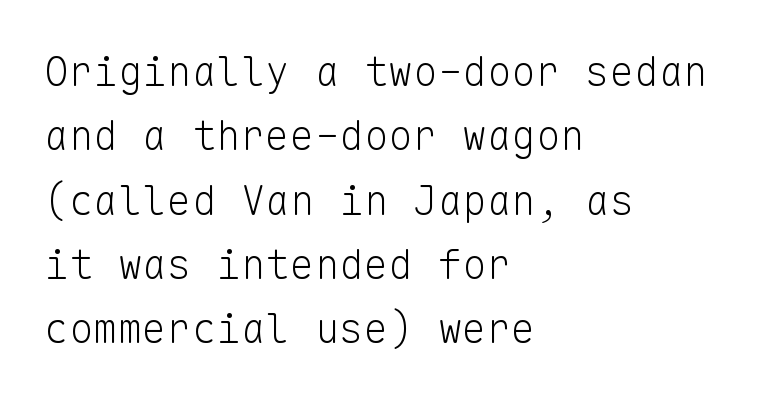
Nothing sits at the stroke ends, so this counts as sans-serif. The vertical gap from one line to the next is medium. The letters march in equal steps, a hallmark of fixed-pitch type. The space beneath each line is pristine and unruled. Layout note: lines flush left.
